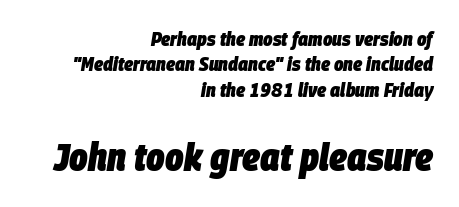
Q: Is the text bold? A: Yes.
Q: Is the text italic (slanted)? A: Yes, it leans right by about 9 degrees.
Q: Is the text underlined? A: No.
Q: How is the paragraph aligned? A: Right-aligned.
Q: Is the spacing between letters normal or unusually wide? A: Normal.
Q: Is the spacing between lines tight, normal or loose? A: Normal.
Q: Which block of text is set in a larger size, the first (top) or the second (bottom)? A: The second (bottom) one.
Q: Width (condensed, normal, or wide)? A: Condensed.
Q: Stroke contrast? A: Low.
Q: x-height? A: Large.
Q: Monospaced? A: No.
